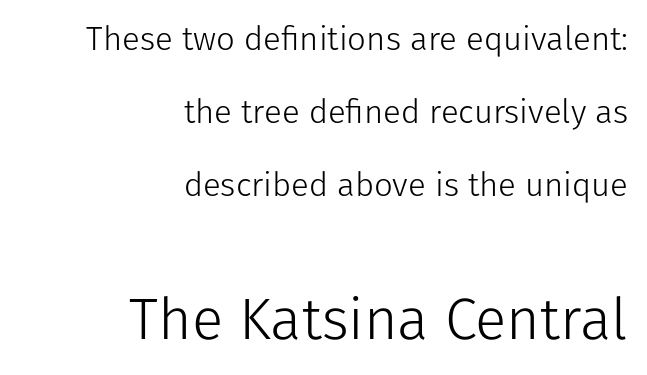
Q: Is the text bold? A: No.
Q: Is the text italic (slanted)? A: No, it is upright.
Q: Is the typeface a serif or a sans-serif typeface? A: Sans-serif.
Q: Is the text underlined? A: No.
Q: How is the paragraph aligned? A: Right-aligned.
Q: Is the spacing between letters normal or unusually wide? A: Normal.
Q: Is the spacing between lines tight, normal or loose? A: Loose.
Q: Which block of text is set in a larger size, the first (top) or the second (bottom)? A: The second (bottom) one.
Q: Width (condensed, normal, or wide)? A: Normal.
Q: Stroke contrast? A: Low.
Q: x-height? A: Medium.
Q: Monospaced? A: No.
